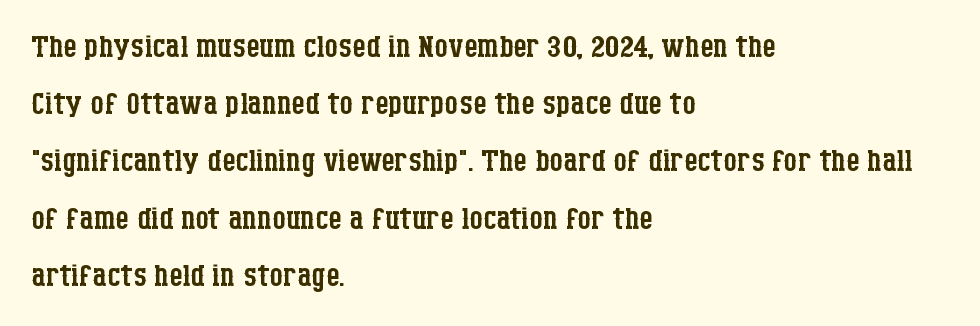
Caption: standard tracking, unaltered. The glyphs are unaccompanied by any horizontal stroke below them. Summary of weight: not heavy and not bold. These lines are rendered in a variable-pitch font. Does the copy run flush right? No — it runs flush left.
